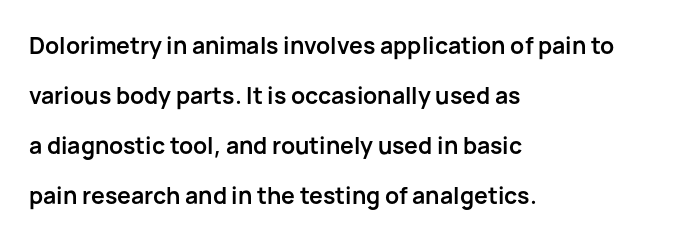
The image shows 23 px bold type, upright; set left-aligned, loose line spacing (2.17x), normal letter spacing, not underlined.
